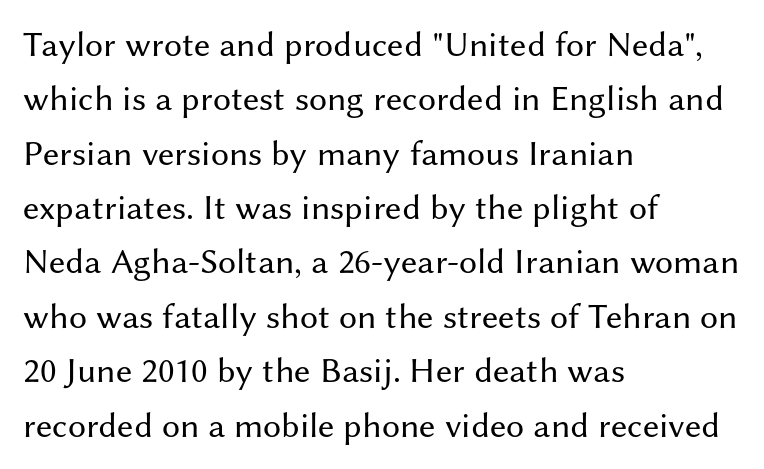
{"serif": "no", "italic": "no", "bold": "no", "weight": "regular", "width": "normal", "stroke_contrast": "medium", "x_height": "medium", "monospaced": "no", "underline": "no", "align": "left", "line_spacing": "normal", "line_spacing_ratio": 1.51, "letter_spacing": "normal", "letter_spacing_em": 0.0, "glyph_px": 36}
